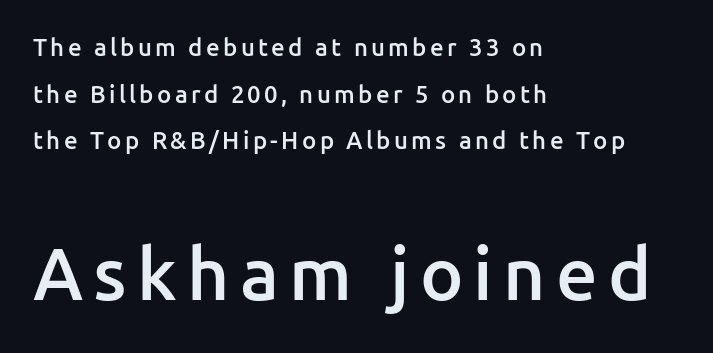
The image shows 73 px semibold sans-serif type, upright; set left-aligned, loose line spacing (1.94x), not underlined; the second (bottom) block is 3.04x larger; low stroke contrast and a medium x-height.
